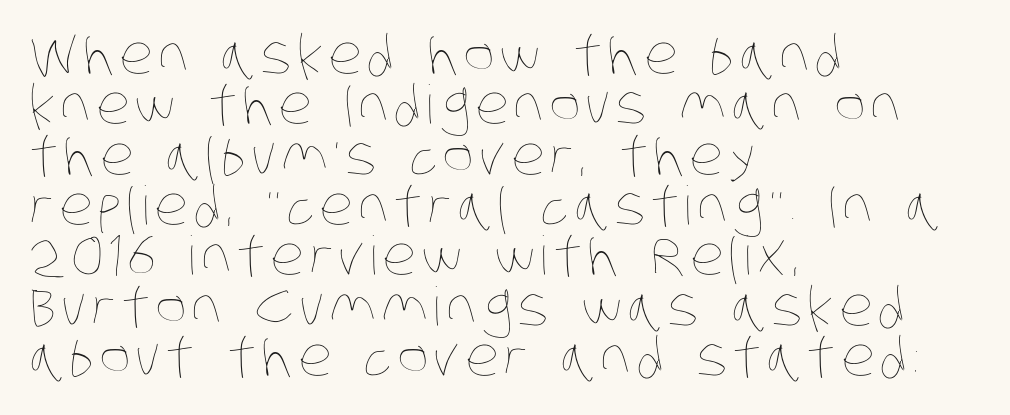
The image shows 53 px thin, condensed type; set left-aligned, tight line spacing (0.95x), not underlined; low stroke contrast and a large x-height.
